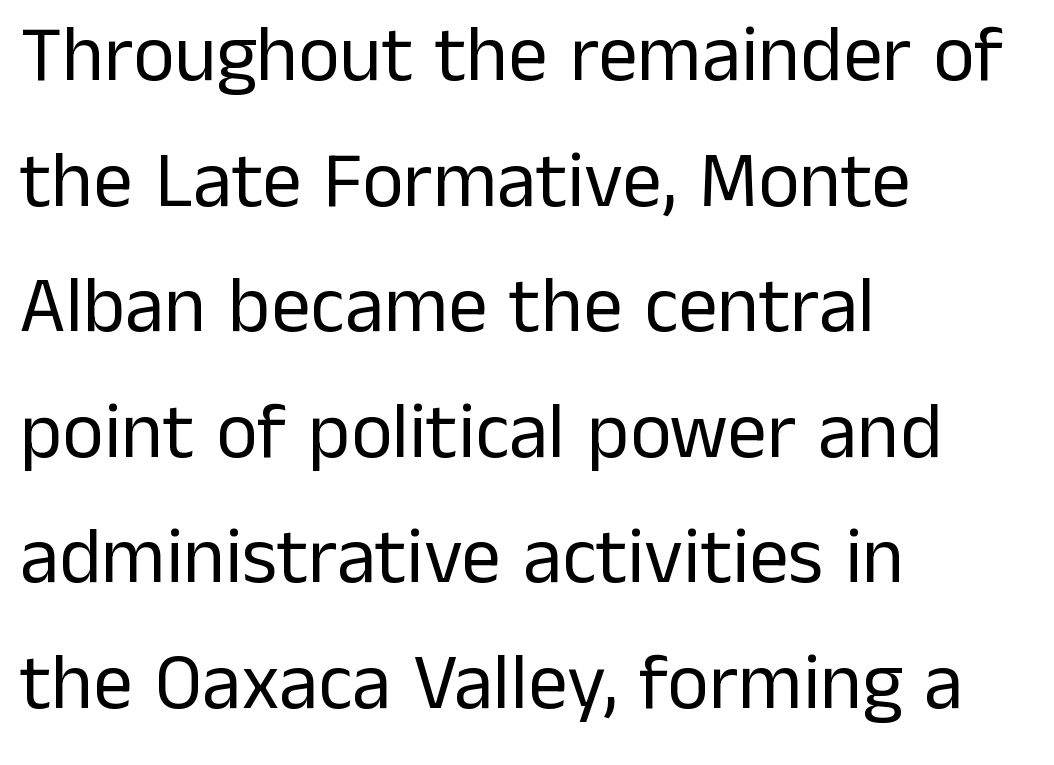
Q: Is the text bold? A: No.
Q: Is the text italic (slanted)? A: No, it is upright.
Q: Is the typeface a serif or a sans-serif typeface? A: Sans-serif.
Q: Is the text underlined? A: No.
Q: How is the paragraph aligned? A: Left-aligned.
Q: Is the spacing between letters normal or unusually wide? A: Normal.
Q: Is the spacing between lines tight, normal or loose? A: Normal.
Q: Width (condensed, normal, or wide)? A: Normal.
Q: Stroke contrast? A: Low.
Q: x-height? A: Medium.
Q: Monospaced? A: No.
